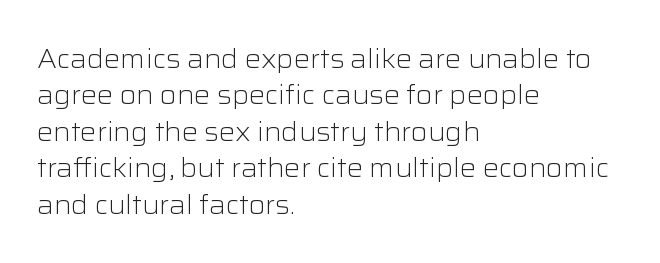
The image shows 27 px text type, upright; set left-aligned, normal line spacing (1.35x), normal letter spacing, not underlined.
